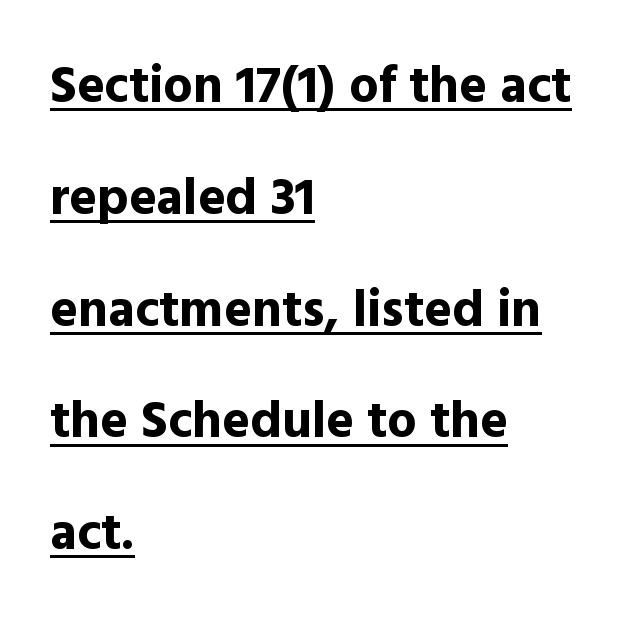
{"serif": "no", "italic": "no", "bold": "yes", "weight": "bold", "width": "normal", "x_height": "medium", "monospaced": "no", "underline": "yes", "align": "left", "line_spacing": "loose", "line_spacing_ratio": 2.15, "letter_spacing": "normal", "letter_spacing_em": 0.0, "glyph_px": 52}
